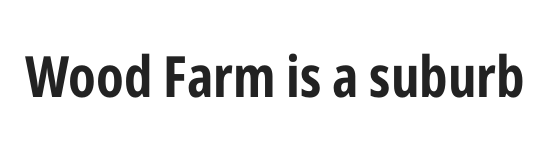
The image shows 57 px bold, condensed sans-serif type, upright; set normal letter spacing, not underlined; low stroke contrast and a medium x-height.
